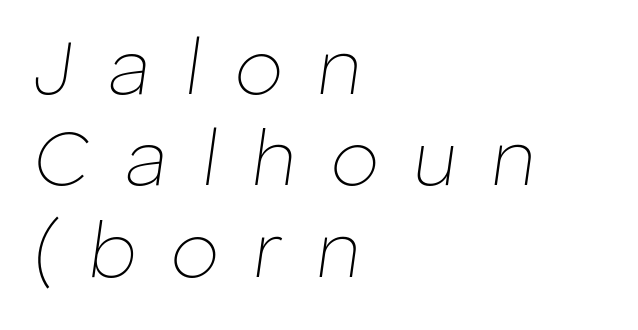
Q: Is the text bold? A: No.
Q: Is the text italic (slanted)? A: Yes, it leans right by about 8 degrees.
Q: Is the text underlined? A: No.
Q: How is the paragraph aligned? A: Left-aligned.
Q: Is the spacing between letters normal or unusually wide? A: Unusually wide.
Q: Width (condensed, normal, or wide)? A: Normal.
Q: Stroke contrast? A: Low.
Q: x-height? A: Medium.
Q: Monospaced? A: No.
